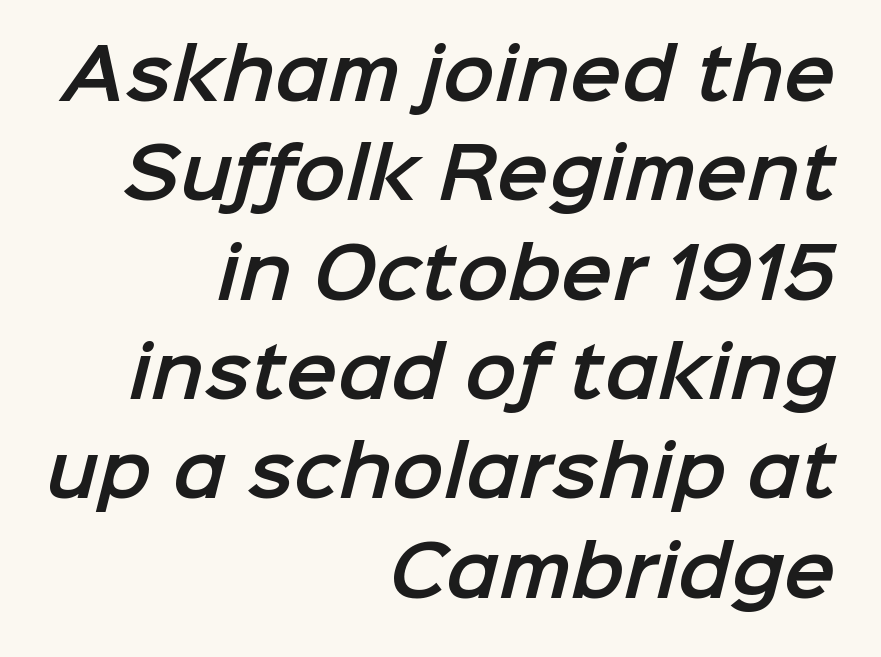
{"serif": "no", "width": "normal", "stroke_contrast": "low", "x_height": "medium", "monospaced": "no", "underline": "no", "align": "right", "line_spacing": "normal", "line_spacing_ratio": 1.44, "letter_spacing": "normal", "letter_spacing_em": 0.0, "glyph_px": 69}
